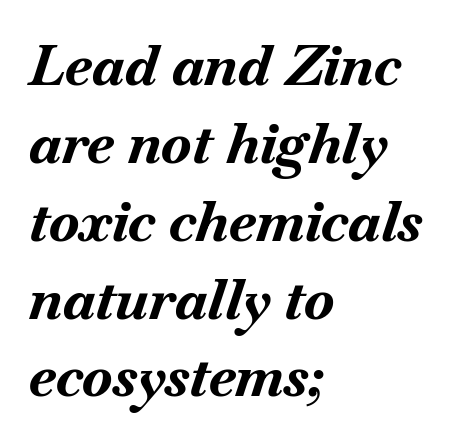
The image shows 56 px bold type, italic (leaning right); set left-aligned, normal line spacing (1.39x), normal letter spacing, not underlined; medium stroke contrast and a small x-height.
